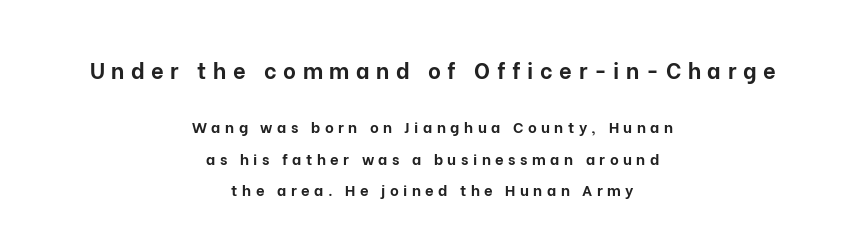
The image shows 22 px bold type, upright; set centered, loose line spacing (2.08x), unusually wide letter spacing (+0.3 em), not underlined; the first (top) block is 1.47x larger.
